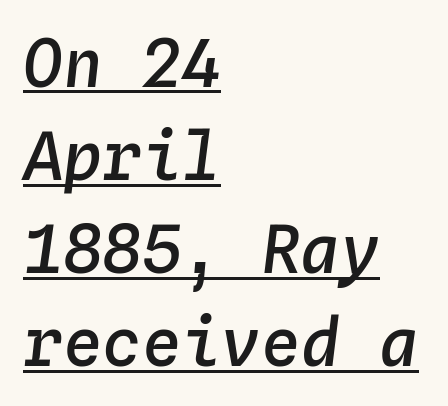
{"italic": "yes", "lean": "right", "slant_degrees": 4, "bold": "semi", "weight": "semibold", "width": "normal", "stroke_contrast": "low", "x_height": "medium", "monospaced": "yes", "underline": "yes", "align": "left", "line_spacing": "normal", "line_spacing_ratio": 1.41, "letter_spacing": "normal", "letter_spacing_em": 0.0, "glyph_px": 66}
